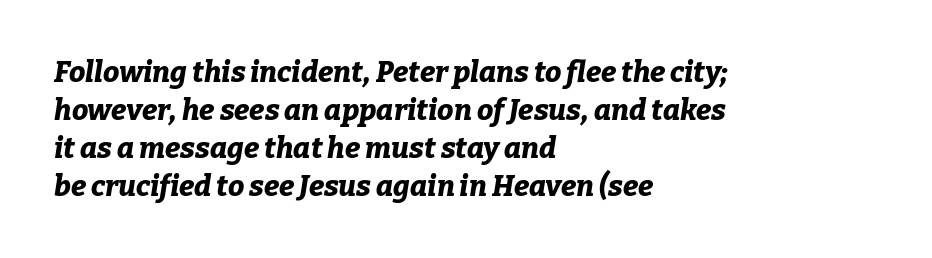
The image shows 29 px bold type, italic (leaning right); set left-aligned, normal line spacing (1.31x), normal letter spacing, not underlined; low stroke contrast and a medium x-height.
